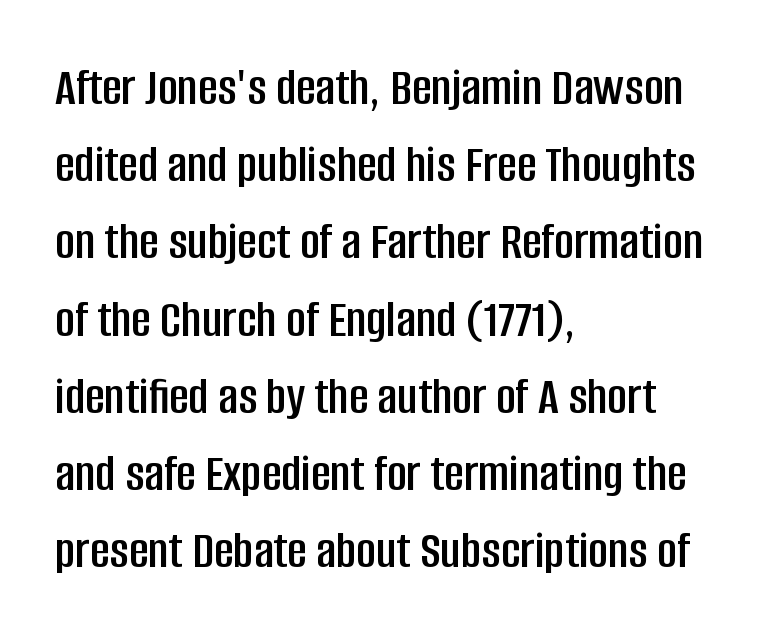
Q: Is the text italic (slanted)? A: No, it is upright.
Q: Is the typeface a serif or a sans-serif typeface? A: Sans-serif.
Q: Is the text underlined? A: No.
Q: How is the paragraph aligned? A: Left-aligned.
Q: Is the spacing between letters normal or unusually wide? A: Normal.
Q: Is the spacing between lines tight, normal or loose? A: Normal.
Q: Width (condensed, normal, or wide)? A: Condensed.
Q: Stroke contrast? A: Low.
Q: x-height? A: Large.
Q: Monospaced? A: No.
